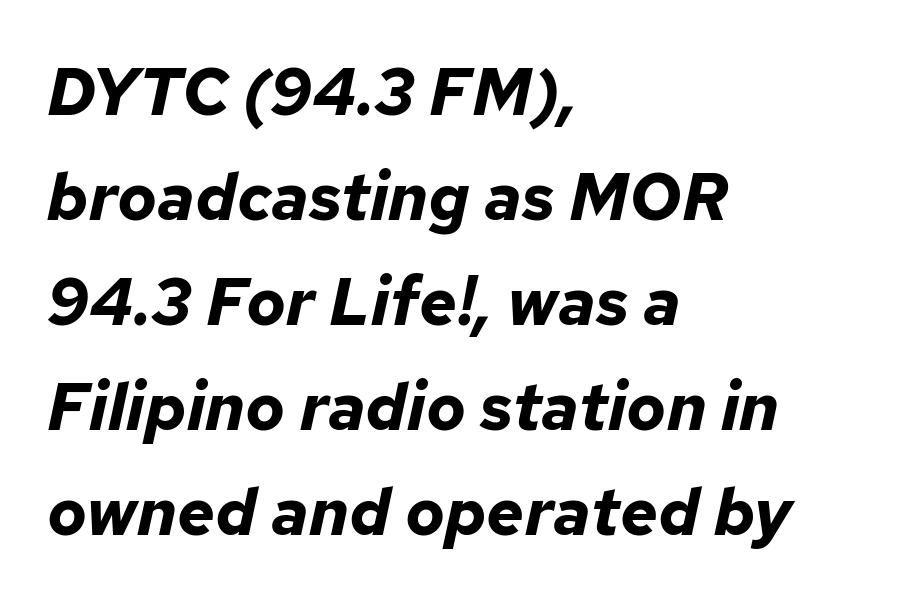
{"italic": "yes", "lean": "right", "slant_degrees": 12, "bold": "yes", "weight": "bold", "width": "normal", "stroke_contrast": "low", "x_height": "medium", "monospaced": "no", "underline": "no", "align": "left", "line_spacing": "normal", "line_spacing_ratio": 1.59, "letter_spacing": "normal", "letter_spacing_em": 0.0, "glyph_px": 66}
